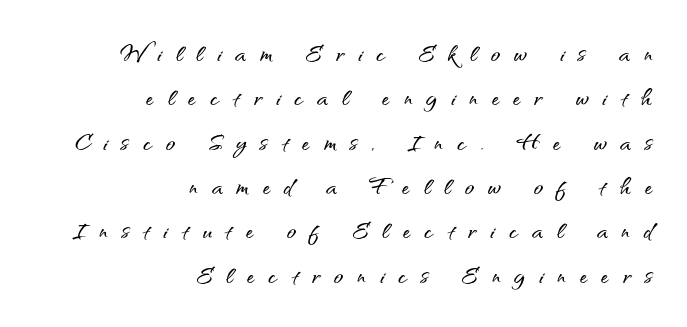
The image shows 31 px sans-serif type; set right-aligned, normal line spacing (1.43x), unusually wide letter spacing (+0.45 em), not underlined; medium stroke contrast and a small x-height.
